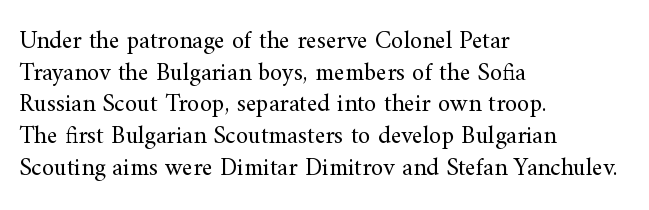
The characters are drawn with everyday or finer stroke widths. The string is rendered with underlining switched off. Leading matches the norm, producing a regular column. This sample uses plain, unmodified letter spacing.
